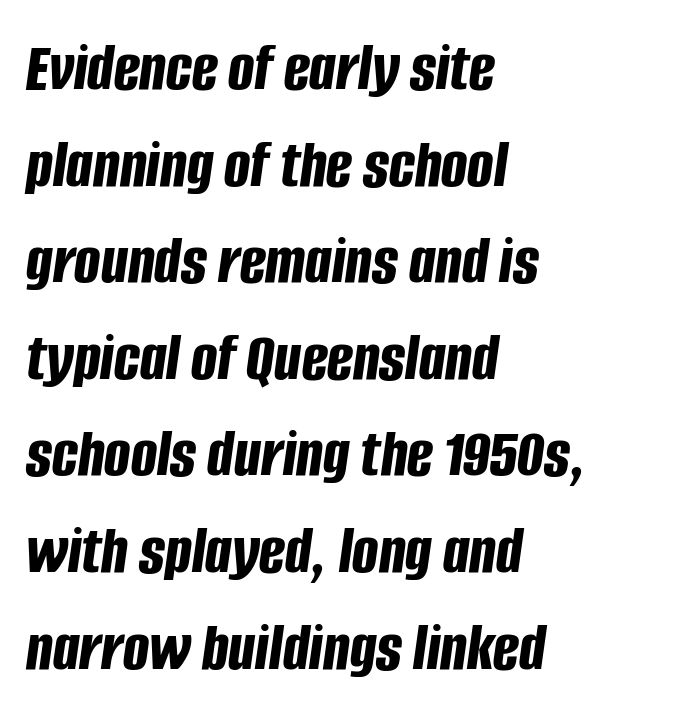
{"italic": "yes", "lean": "right", "slant_degrees": 8, "bold": "yes", "weight": "bold", "width": "condensed", "stroke_contrast": "low", "x_height": "large", "monospaced": "no", "underline": "no", "align": "left", "line_spacing": "normal", "line_spacing_ratio": 1.4, "letter_spacing": "normal", "letter_spacing_em": 0.0, "glyph_px": 69}
